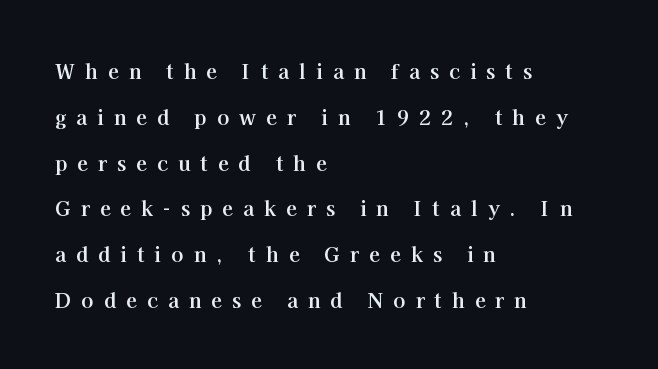
Q: Is the text bold? A: Yes.
Q: Is the text italic (slanted)? A: No, it is upright.
Q: Is the text underlined? A: No.
Q: How is the paragraph aligned? A: Left-aligned.
Q: Is the spacing between letters normal or unusually wide? A: Unusually wide.
Q: Is the spacing between lines tight, normal or loose? A: Loose.
